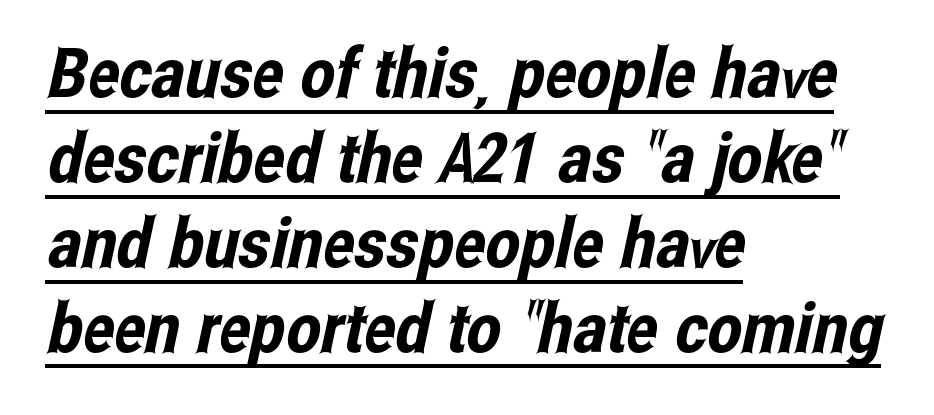
Q: Is the typeface a serif or a sans-serif typeface? A: Sans-serif.
Q: Is the text underlined? A: Yes.
Q: How is the paragraph aligned? A: Left-aligned.
Q: Is the spacing between letters normal or unusually wide? A: Normal.
Q: Width (condensed, normal, or wide)? A: Condensed.
Q: Stroke contrast? A: Low.
Q: x-height? A: Medium.
Q: Monospaced? A: No.
